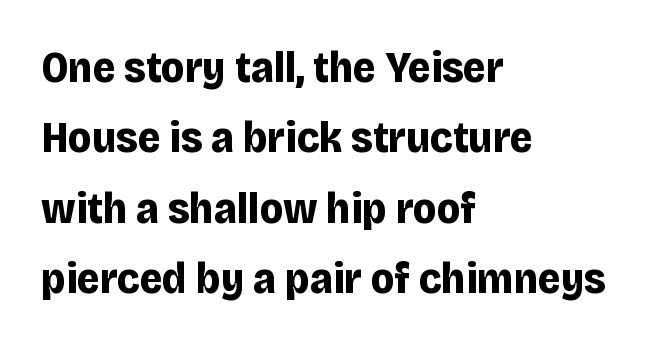
{"serif": "no", "italic": "no", "bold": "yes", "weight": "bold", "width": "normal", "stroke_contrast": "low", "x_height": "large", "monospaced": "no", "underline": "no", "align": "left", "line_spacing": "normal", "line_spacing_ratio": 1.6, "letter_spacing": "normal", "letter_spacing_em": 0.0, "glyph_px": 44}
